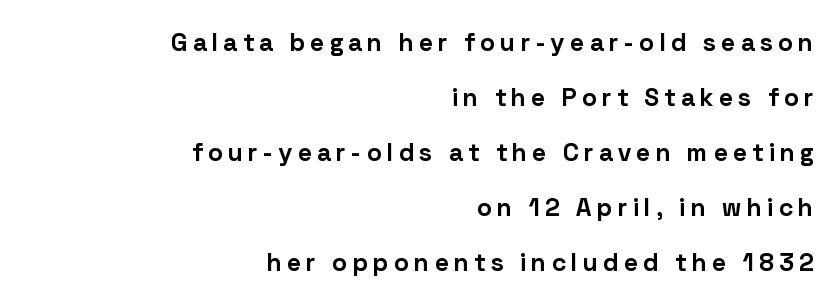
The image shows 25 px bold type, upright; set right-aligned, loose line spacing (2.2x), unusually wide letter spacing (+0.22 em), not underlined.
